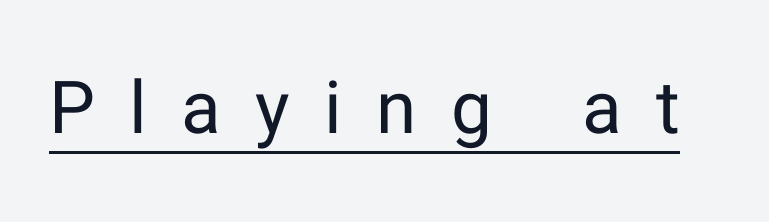
{"serif": "no", "italic": "no", "bold": "no", "weight": "regular", "width": "normal", "stroke_contrast": "low", "x_height": "medium", "monospaced": "no", "underline": "yes", "letter_spacing": "wide", "letter_spacing_em": 0.47, "glyph_px": 73}
